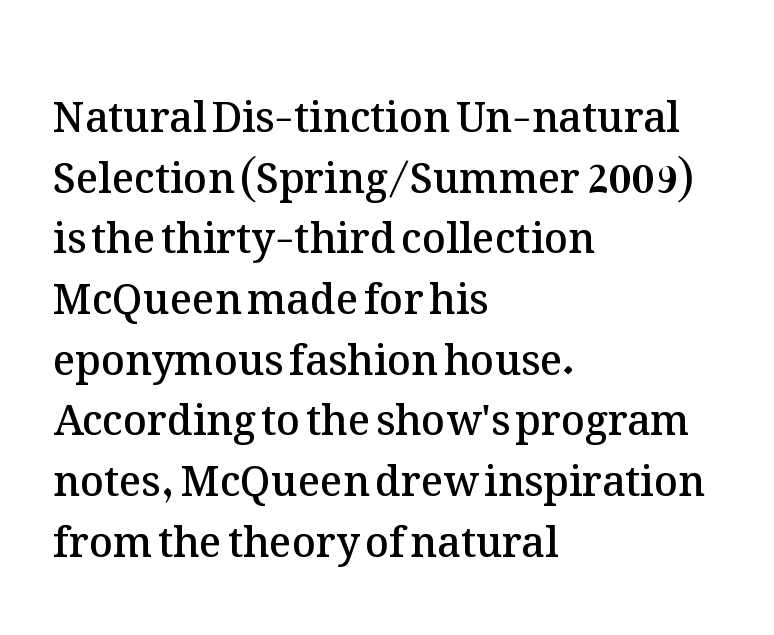
{"italic": "no", "bold": "semi", "weight": "semibold", "width": "normal", "stroke_contrast": "medium", "x_height": "medium", "monospaced": "no", "underline": "no", "align": "left", "line_spacing": "normal", "line_spacing_ratio": 1.48, "letter_spacing": "normal", "letter_spacing_em": 0.0, "glyph_px": 41}
